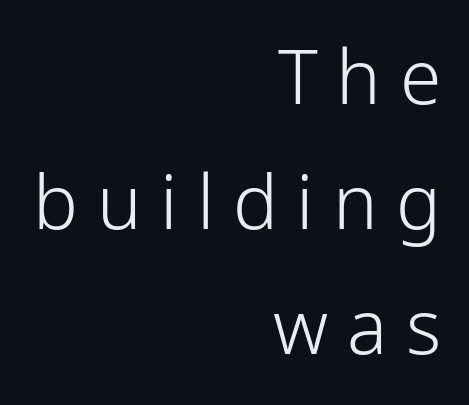
{"serif": "no", "italic": "no", "bold": "no", "weight": "light", "width": "normal", "stroke_contrast": "low", "x_height": "medium", "monospaced": "no", "underline": "no", "align": "right", "line_spacing": "normal", "line_spacing_ratio": 1.67, "letter_spacing": "wide", "letter_spacing_em": 0.25, "glyph_px": 75}
